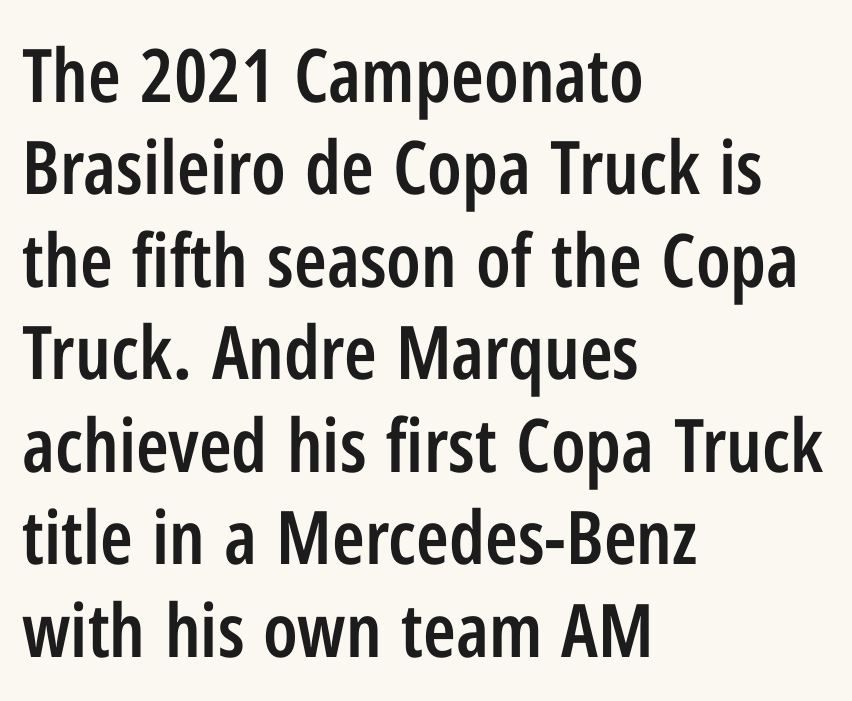
{"serif": "no", "italic": "no", "bold": "semi", "weight": "semibold", "width": "condensed", "stroke_contrast": "low", "x_height": "medium", "monospaced": "no", "underline": "no", "align": "left", "line_spacing": "normal", "line_spacing_ratio": 1.25, "letter_spacing": "normal", "letter_spacing_em": 0.0, "glyph_px": 74}
